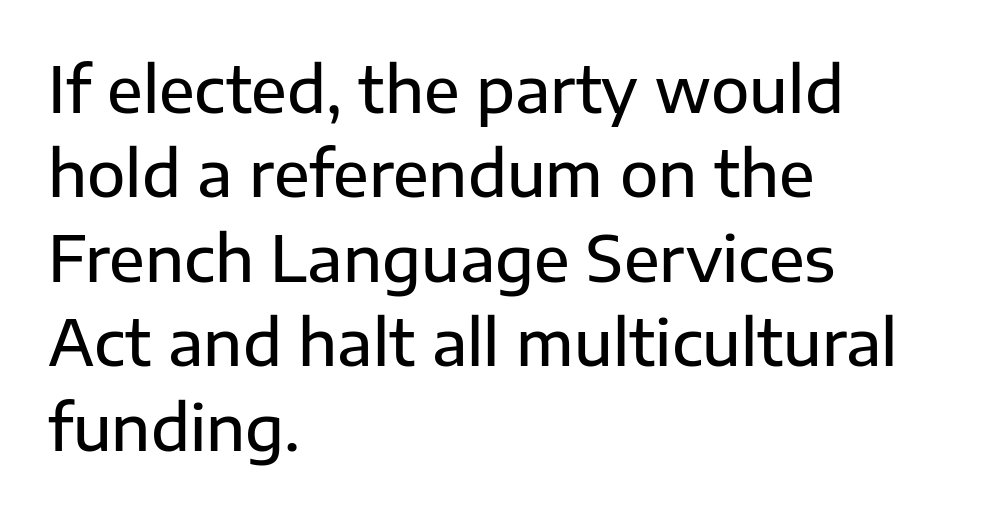
{"serif": "no", "italic": "no", "width": "normal", "stroke_contrast": "low", "x_height": "medium", "monospaced": "no", "underline": "no", "align": "left", "line_spacing": "normal", "line_spacing_ratio": 1.34, "letter_spacing": "normal", "letter_spacing_em": 0.0, "glyph_px": 63}
